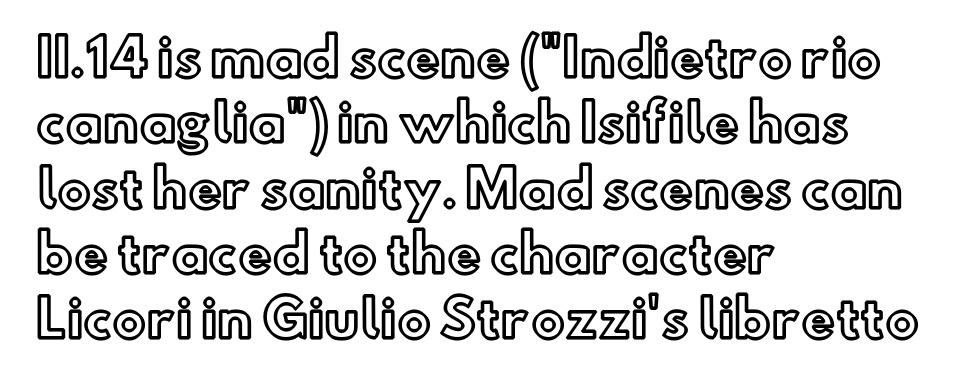
The image shows 51 px text type, upright; set left-aligned, normal line spacing (1.28x), normal letter spacing, not underlined; a small x-height.
